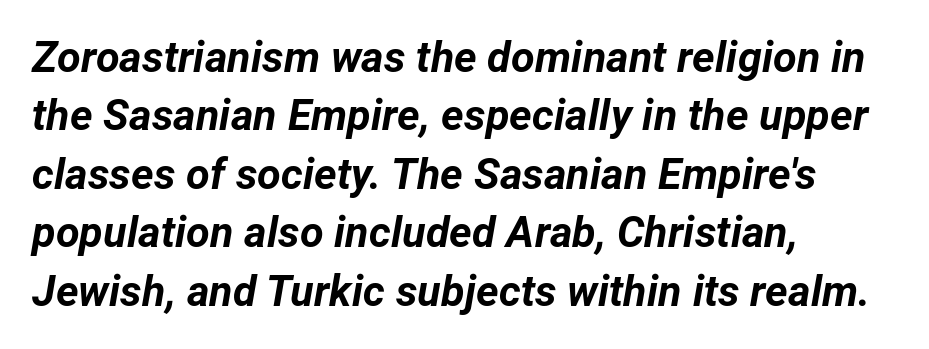
{"italic": "yes", "lean": "right", "slant_degrees": 12, "bold": "yes", "weight": "bold", "width": "normal", "stroke_contrast": "low", "x_height": "medium", "monospaced": "no", "underline": "no", "align": "left", "line_spacing": "normal", "line_spacing_ratio": 1.36, "letter_spacing": "normal", "letter_spacing_em": 0.0, "glyph_px": 43}
